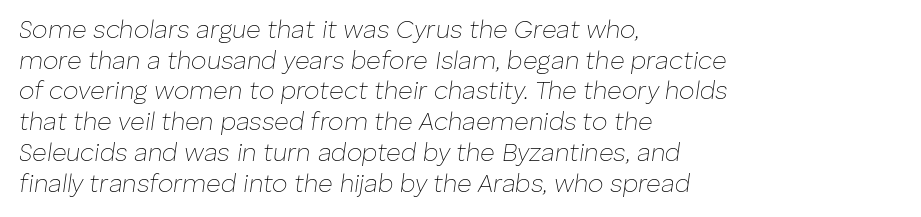
Q: Is the text bold? A: No.
Q: Is the text italic (slanted)? A: Yes, it leans right by about 8 degrees.
Q: Is the text underlined? A: No.
Q: How is the paragraph aligned? A: Left-aligned.
Q: Is the spacing between letters normal or unusually wide? A: Normal.
